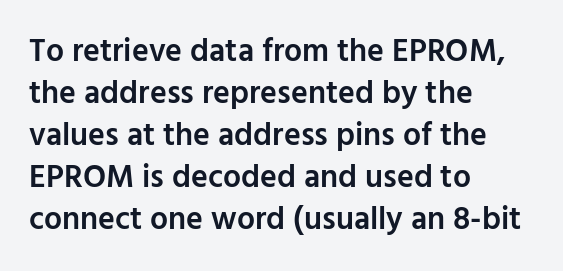
Underline: absent. Unlike italic type, these characters show no tilt at all. The passage shown has conventional tracking throughout. Is there much room between lines? A standard amount, neither cramped nor airy.
